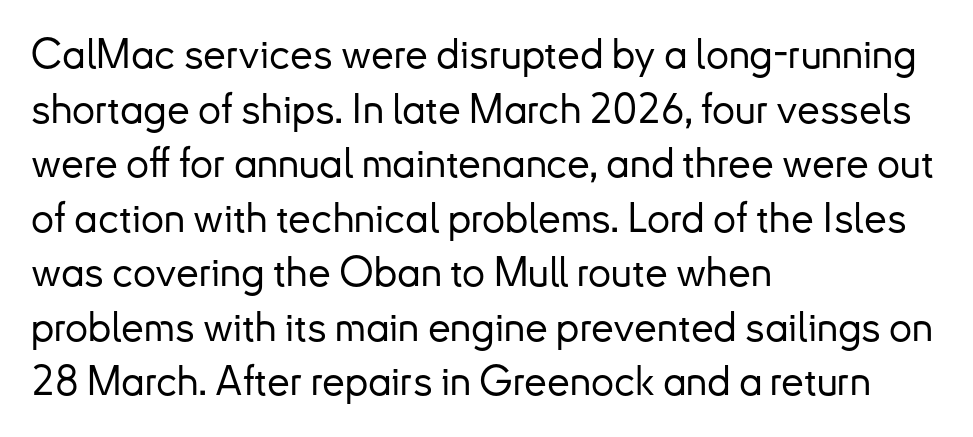
All the whitespace from short lines collects on the right. Descenders are the only things crossing below the line. Character widths vary here, with narrow letters taking less room than wide ones. Ordinary non-slanted type is in use. I'd call this a sans setting — the letters go barefoot. Summary of vertical rhythm: regular, with standard interline spacing.
